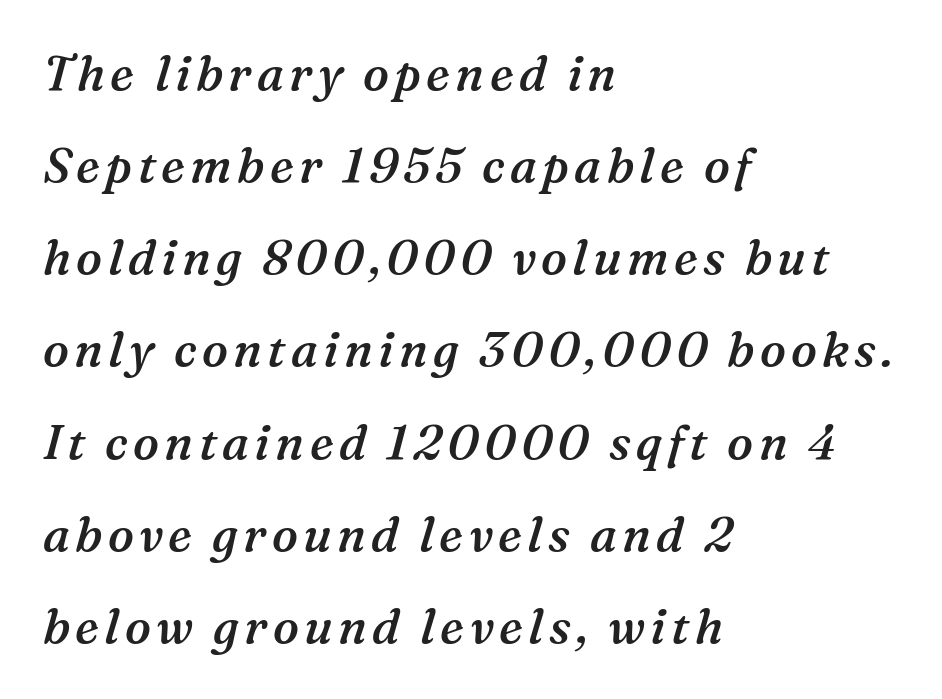
A bare baseline throughout the passage. The passage shown is semibold, sitting just below true bold. The characters display serif detailing at their extremities. Alignment: flush left.
